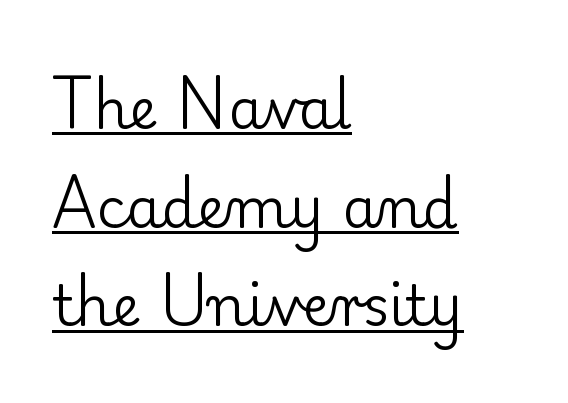
{"serif": "yes", "italic": "no", "bold": "no", "weight": "regular", "width": "normal", "stroke_contrast": "low", "x_height": "small", "monospaced": "no", "underline": "yes", "align": "left", "line_spacing_ratio": 1.76, "letter_spacing": "normal", "letter_spacing_em": 0.0, "glyph_px": 56}
